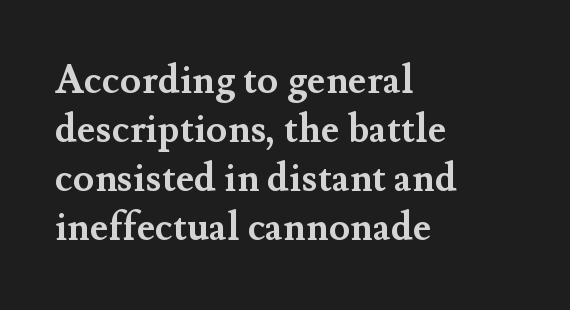
The image shows 39 px semibold serif type, upright; set left-aligned, normal line spacing (1.26x), normal letter spacing, not underlined; medium stroke contrast and a small x-height.
